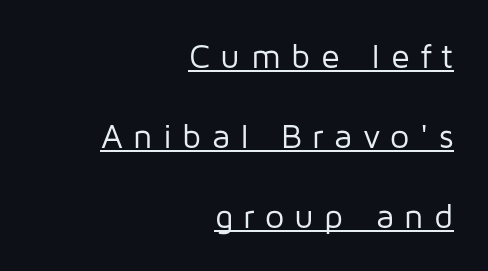
The image shows 34 px regular-weight sans-serif type, upright; set right-aligned, loose line spacing (2.35x), unusually wide letter spacing (+0.3 em), underlined; low stroke contrast and a medium x-height.
